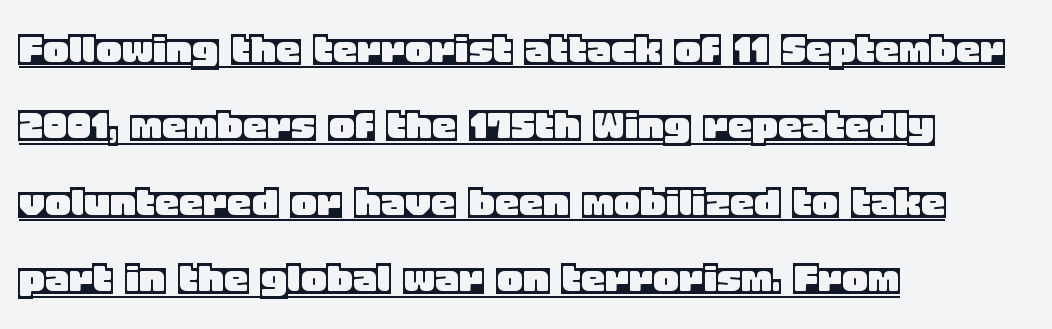
{"italic": "no", "width": "normal", "x_height": "large", "monospaced": "no", "underline": "yes", "align": "left", "line_spacing": "normal", "line_spacing_ratio": 1.56, "letter_spacing": "normal", "letter_spacing_em": 0.0, "glyph_px": 49}
